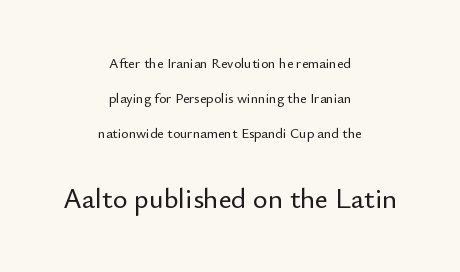
Q: Is the text italic (slanted)? A: No, it is upright.
Q: Is the typeface a serif or a sans-serif typeface? A: Sans-serif.
Q: Is the text underlined? A: No.
Q: How is the paragraph aligned? A: Centered.
Q: Is the spacing between letters normal or unusually wide? A: Normal.
Q: Is the spacing between lines tight, normal or loose? A: Loose.
Q: Which block of text is set in a larger size, the first (top) or the second (bottom)? A: The second (bottom) one.
Q: Width (condensed, normal, or wide)? A: Normal.
Q: Stroke contrast? A: Low.
Q: x-height? A: Small.
Q: Monospaced? A: No.
